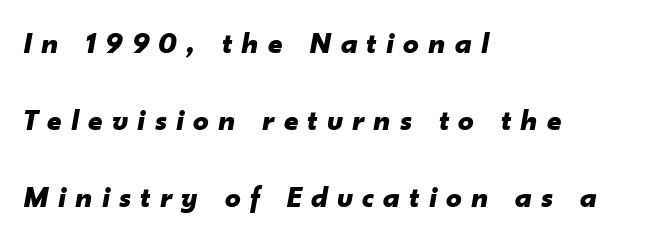
Q: Is the text bold? A: Yes.
Q: Is the text italic (slanted)? A: Yes, it leans right by about 10 degrees.
Q: Is the text underlined? A: No.
Q: How is the paragraph aligned? A: Left-aligned.
Q: Is the spacing between letters normal or unusually wide? A: Unusually wide.
Q: Is the spacing between lines tight, normal or loose? A: Loose.
Q: Width (condensed, normal, or wide)? A: Normal.
Q: Stroke contrast? A: Low.
Q: x-height? A: Small.
Q: Monospaced? A: No.
